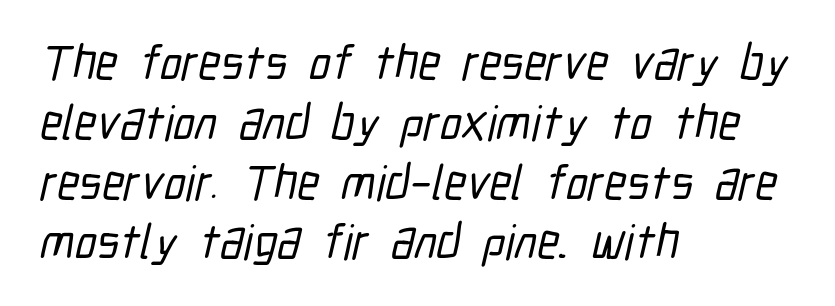
The image shows 49 px condensed sans-serif type; set left-aligned, line spacing 1.22x, normal letter spacing, not underlined; low stroke contrast and a medium x-height.
